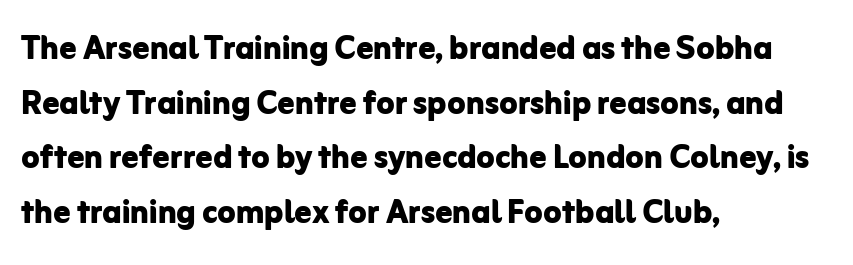
The image shows 42 px bold sans-serif type, upright; set left-aligned, normal line spacing (1.3x), normal letter spacing, not underlined; low stroke contrast and a medium x-height.
